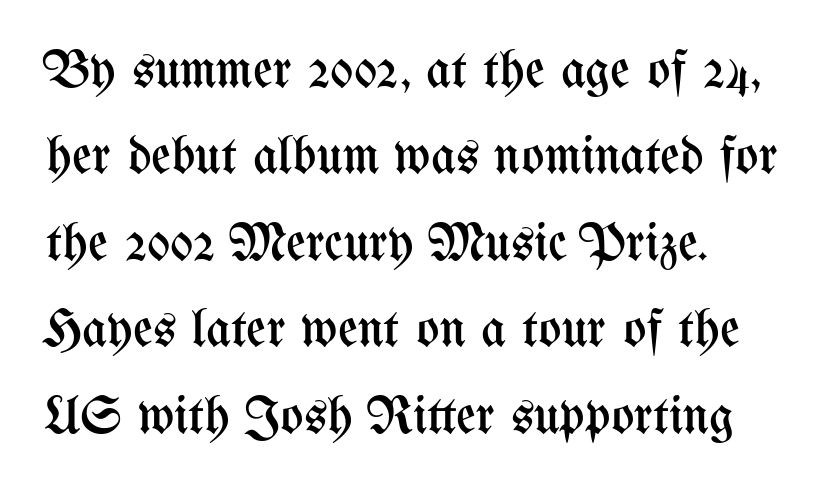
The image shows 54 px regular-weight, condensed type, upright; set left-aligned, normal line spacing (1.6x), normal letter spacing, not underlined; medium stroke contrast and a medium x-height.
